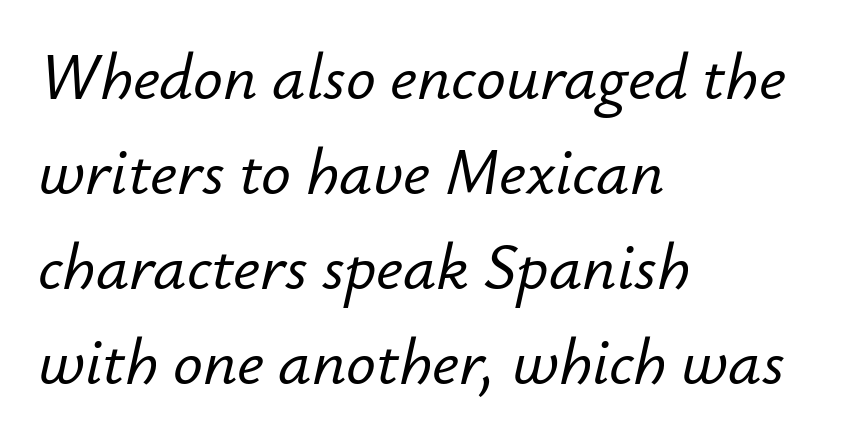
{"italic": "yes", "lean": "right", "slant_degrees": 12, "width": "normal", "stroke_contrast": "low", "x_height": "small", "monospaced": "no", "underline": "no", "align": "left", "line_spacing": "normal", "line_spacing_ratio": 1.44, "letter_spacing": "normal", "letter_spacing_em": 0.0, "glyph_px": 66}
